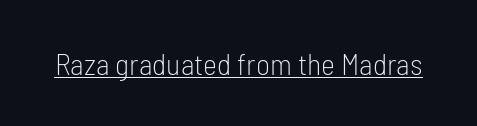
Q: Is the text bold? A: No.
Q: Is the text italic (slanted)? A: No, it is upright.
Q: Is the typeface a serif or a sans-serif typeface? A: Sans-serif.
Q: Is the text underlined? A: Yes.
Q: Is the spacing between letters normal or unusually wide? A: Normal.
Q: Width (condensed, normal, or wide)? A: Condensed.
Q: Stroke contrast? A: Low.
Q: x-height? A: Medium.
Q: Monospaced? A: No.
